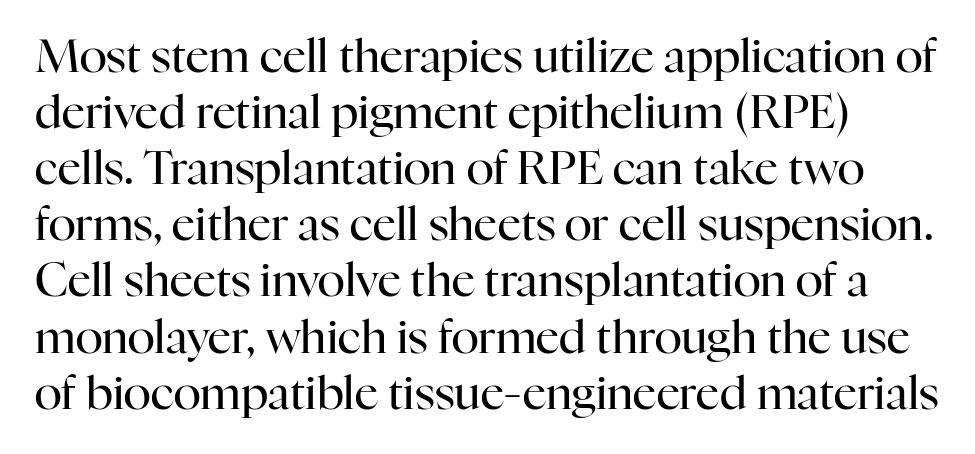
The image shows 46 px regular-weight serif type, upright; set line spacing 1.22x, normal letter spacing, not underlined; high stroke contrast and a medium x-height.
